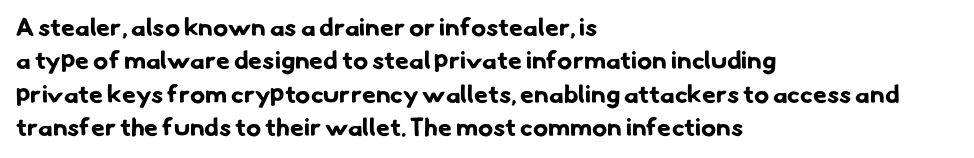
Q: Is the text bold? A: Yes.
Q: Is the text underlined? A: No.
Q: How is the paragraph aligned? A: Left-aligned.
Q: Is the spacing between letters normal or unusually wide? A: Normal.
Q: Is the spacing between lines tight, normal or loose? A: Normal.
